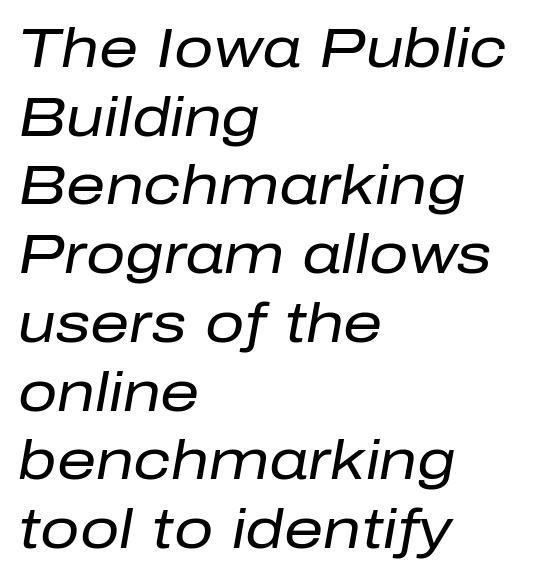
The horizontal fit of the characters is conventional and even. A student would call this left alignment; a typographer would say flush left, rag right. The letters are slanted; this is an italic face. This reads as an unemphasized weight, regular at the heaviest. Proportional: the letters do not fall into vertical columns.
